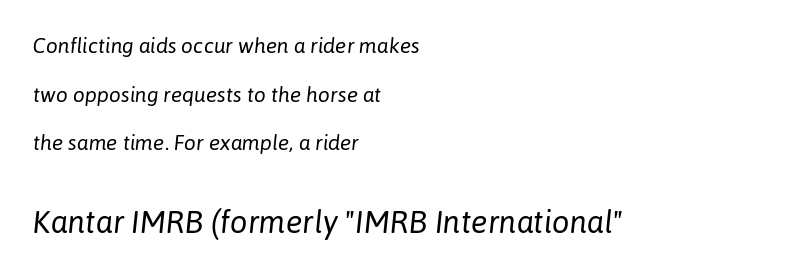
The image shows 31 px regular-weight type, italic (leaning right); set left-aligned, loose line spacing (2.32x), normal letter spacing, not underlined; the second (bottom) block is 1.48x larger; low stroke contrast and a medium x-height.
